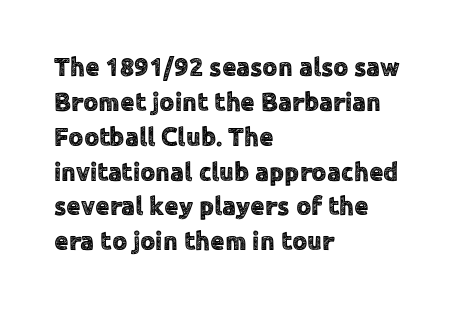
The letters stand straight up with perfectly vertical stems. Anything drawn beneath the words? Only blank space. Vertical spacing — default. Short note: letters normally spaced. Leftover space on each line is placed entirely after the last word.
